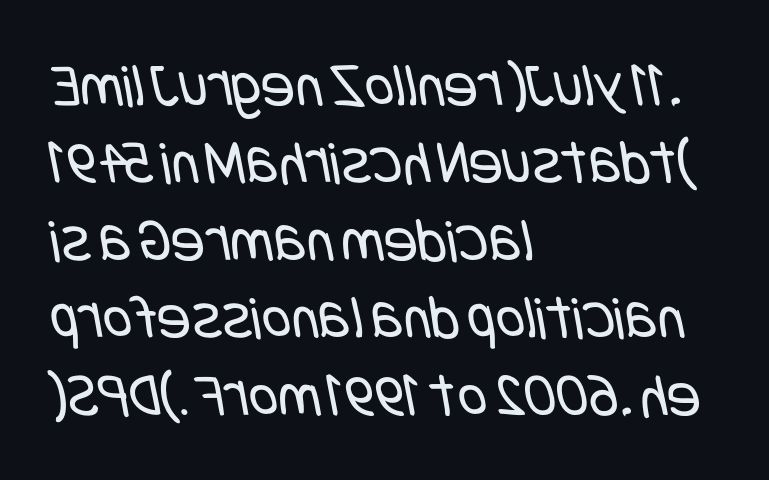
Plain, unruled lines of type. The letters carry no serifs — their stems end cleanly without finishing strokes. The letters look calm and open, with moderate or lighter stems. A typesetter would call this zero additional tracking. In CSS terms this would be text-align: left.
